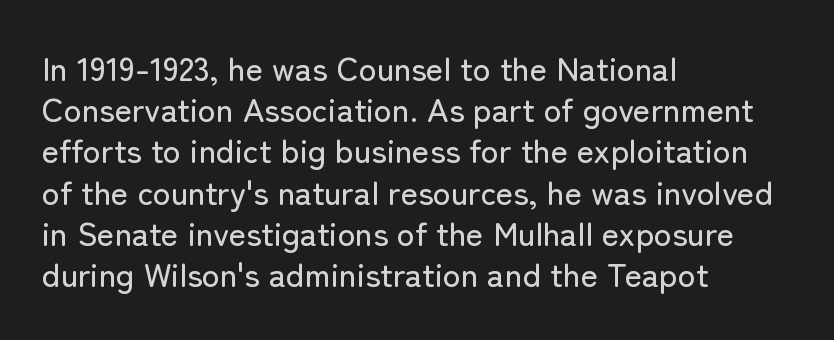
The image shows 33 px sans-serif type, upright; set left-aligned, normal line spacing (1.25x), normal letter spacing, not underlined; low stroke contrast and a medium x-height.
